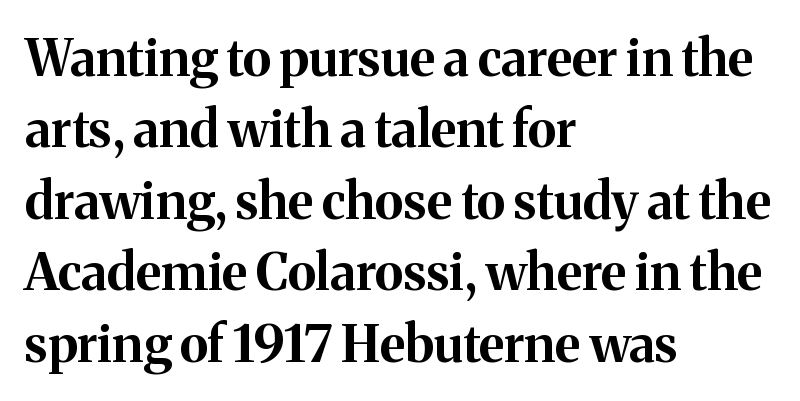
{"serif": "yes", "italic": "no", "bold": "yes", "weight": "bold", "width": "normal", "stroke_contrast": "medium", "x_height": "medium", "monospaced": "no", "underline": "no", "align": "left", "line_spacing": "normal", "line_spacing_ratio": 1.4, "letter_spacing": "normal", "letter_spacing_em": 0.0, "glyph_px": 51}
